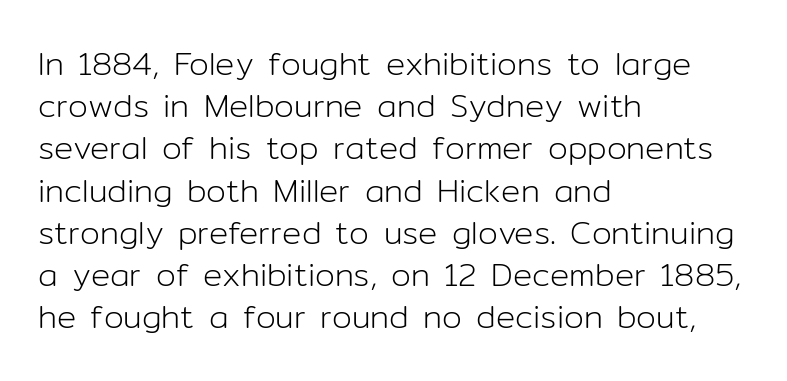
Q: Is the text bold? A: No.
Q: Is the text italic (slanted)? A: No, it is upright.
Q: Is the typeface a serif or a sans-serif typeface? A: Sans-serif.
Q: Is the text underlined? A: No.
Q: How is the paragraph aligned? A: Left-aligned.
Q: Is the spacing between letters normal or unusually wide? A: Normal.
Q: Is the spacing between lines tight, normal or loose? A: Normal.
Q: Width (condensed, normal, or wide)? A: Normal.
Q: Stroke contrast? A: Low.
Q: x-height? A: Medium.
Q: Monospaced? A: No.
